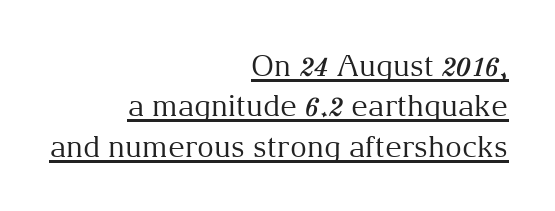
The strokes are not fattened; the text isn't bold. The text block is weighted toward the right margin, trailing off unevenly leftward. Designer's note — italics off, roman on. The characters display serif detailing at their extremities. Caption: lettering with a line underneath.
